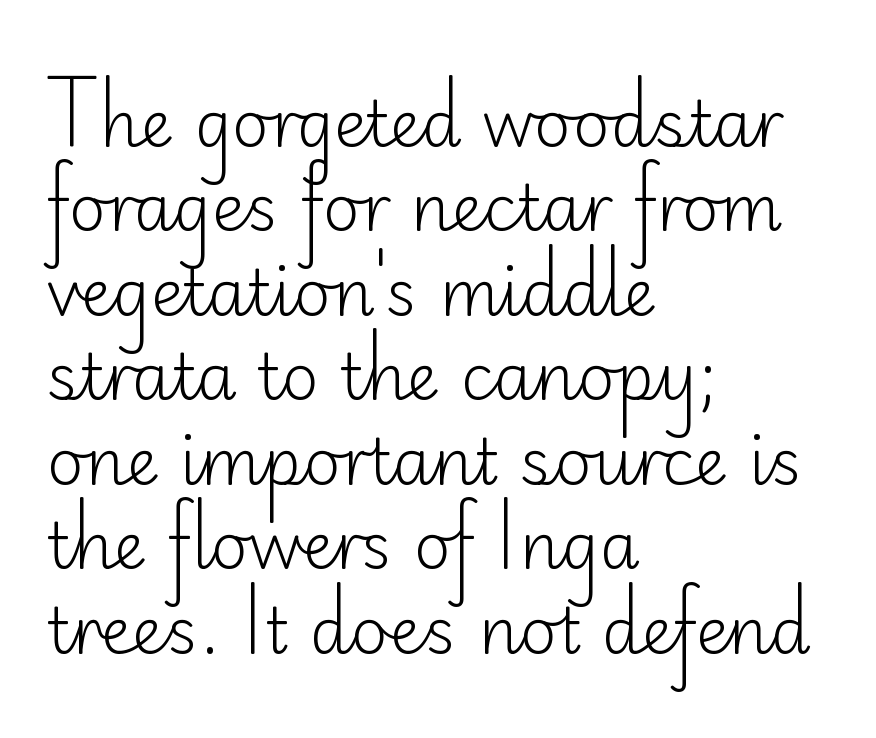
A typesetter would call this proportional, since set widths differ per character. Regarding serifs, this sample does without them. Line starts are locked; line ends wander. Ascenders rise straight up at ninety degrees. Anything drawn beneath the words? Only blank space.
